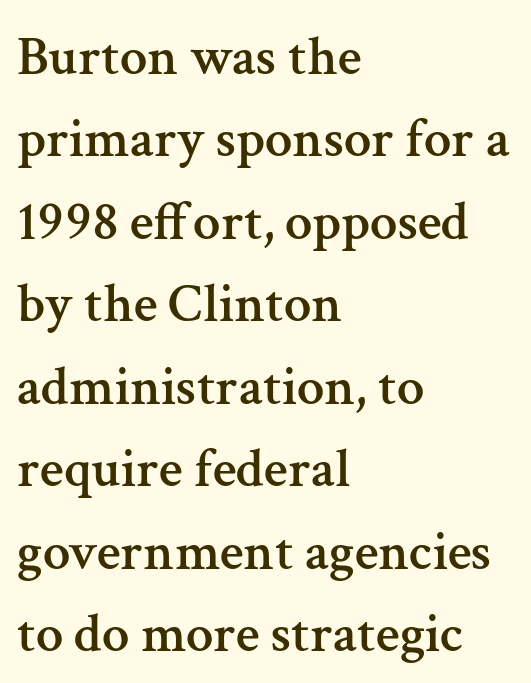
Students, observe: this is what conventionally led text looks like. Italic? Not at all — the glyphs are vertical. You could not count columns in this text — the font is proportionally spaced. Yep, those are serifs on the letters.
